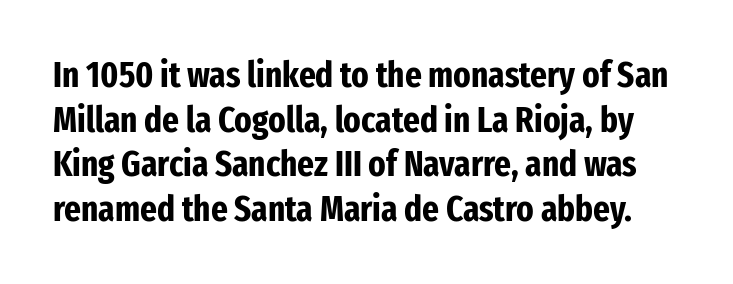
{"serif": "no", "italic": "no", "bold": "yes", "weight": "bold", "width": "condensed", "stroke_contrast": "low", "x_height": "medium", "monospaced": "no", "underline": "no", "line_spacing_ratio": 1.24, "letter_spacing": "normal", "letter_spacing_em": 0.0, "glyph_px": 36}
